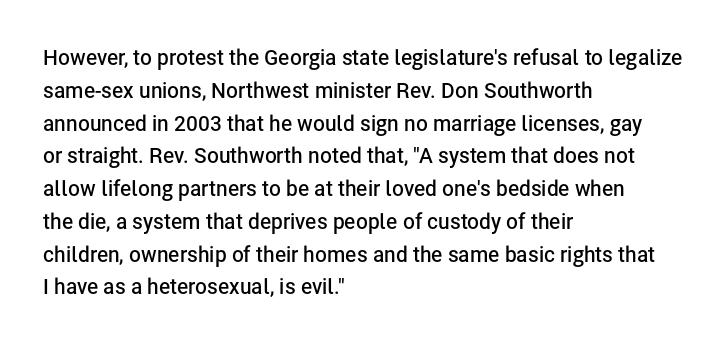
The image shows 21 px text type, upright; set left-aligned, normal line spacing (1.56x), normal letter spacing, not underlined.
